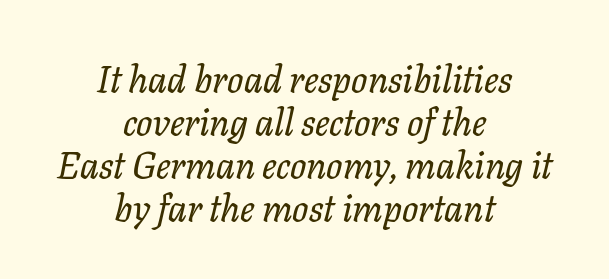
Q: Is the text italic (slanted)? A: Yes, it leans right by about 11 degrees.
Q: Is the typeface a serif or a sans-serif typeface? A: Serif.
Q: Is the text underlined? A: No.
Q: How is the paragraph aligned? A: Centered.
Q: Is the spacing between letters normal or unusually wide? A: Normal.
Q: Is the spacing between lines tight, normal or loose? A: Tight.
Q: Width (condensed, normal, or wide)? A: Normal.
Q: Stroke contrast? A: Low.
Q: x-height? A: Medium.
Q: Monospaced? A: No.
